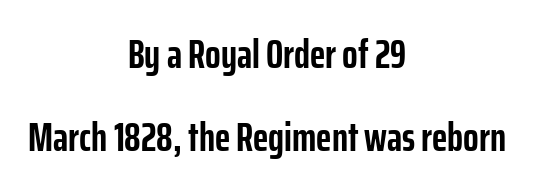
{"serif": "no", "italic": "no", "bold": "yes", "weight": "semibold", "width": "condensed", "stroke_contrast": "low", "x_height": "medium", "monospaced": "no", "underline": "no", "align": "center", "line_spacing": "loose", "line_spacing_ratio": 2.03, "letter_spacing": "normal", "letter_spacing_em": 0.0, "glyph_px": 41}
